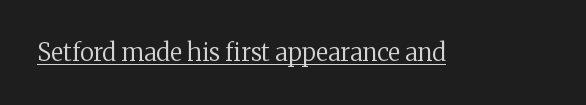
The image shows 24 px text type, upright; set normal letter spacing, underlined.
